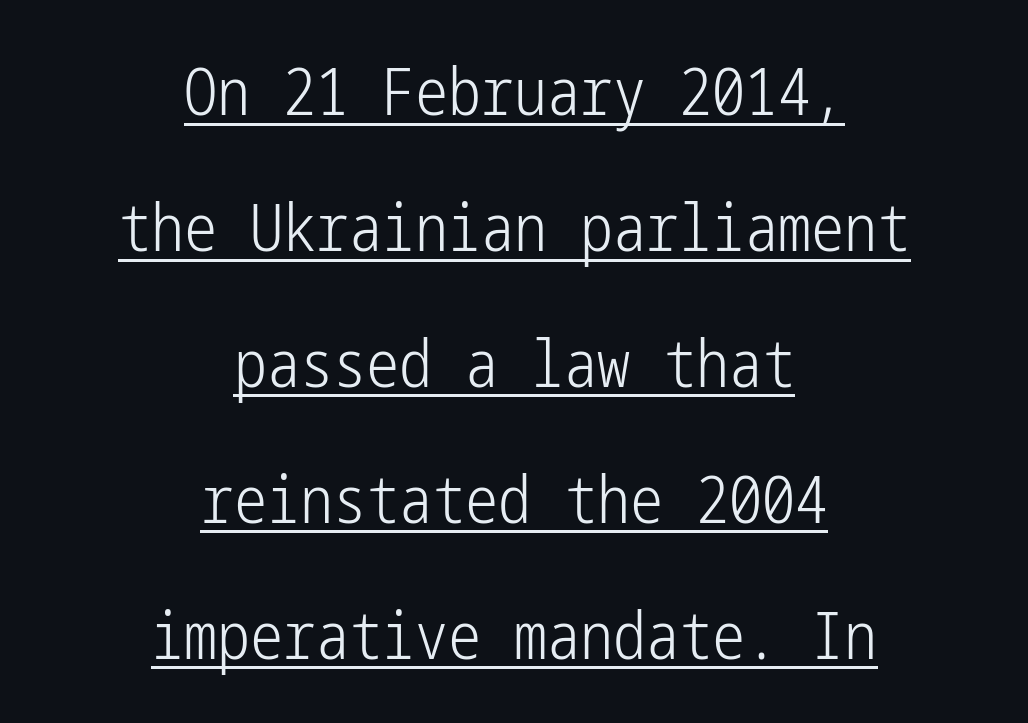
Heaviness? Minimal to ordinary, like unemphasized prose. The block of text is sparse from top to bottom, with ample space between rows. Does extra space separate the letters? No, they use regular spacing. The paragraph shown floats in the horizontal middle. This is underlined copy, the kind a proofreader might mark for attention. The typeface chosen for these lines omits serifs.
